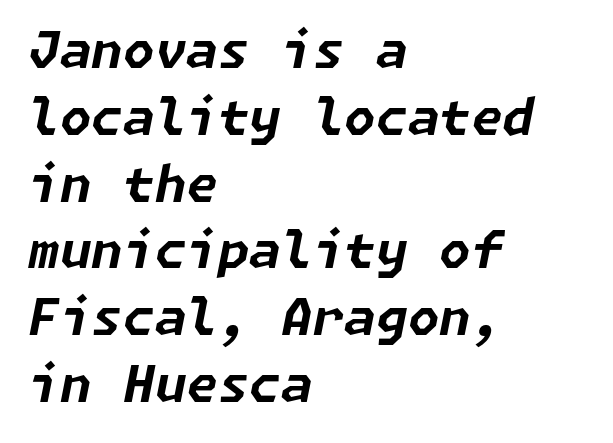
{"italic": "yes", "lean": "right", "slant_degrees": 11, "bold": "yes", "weight": "bold", "width": "normal", "stroke_contrast": "low", "x_height": "medium", "underline": "no", "align": "left", "line_spacing": "normal", "line_spacing_ratio": 1.31, "letter_spacing": "normal", "letter_spacing_em": 0.0, "glyph_px": 51}
